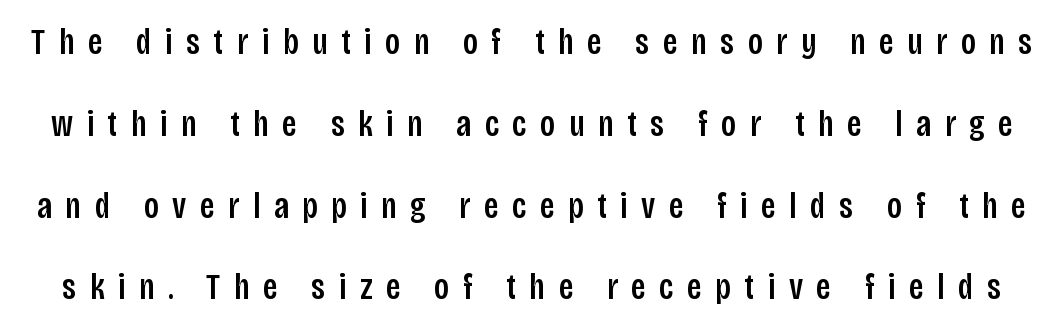
The image shows 37 px condensed sans-serif type, upright; set loose line spacing (2.21x), unusually wide letter spacing (+0.37 em), not underlined; low stroke contrast and a large x-height.
